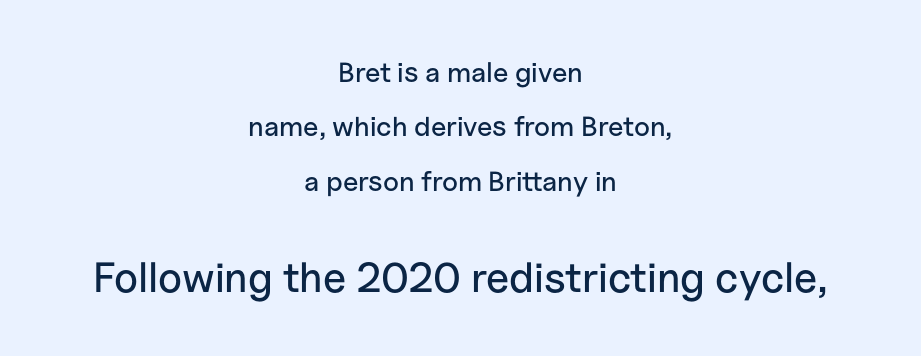
The image shows 42 px sans-serif type, upright; set centered, loose line spacing (1.94x), normal letter spacing, not underlined; the second (bottom) block is 1.5x larger; low stroke contrast and a medium x-height.
